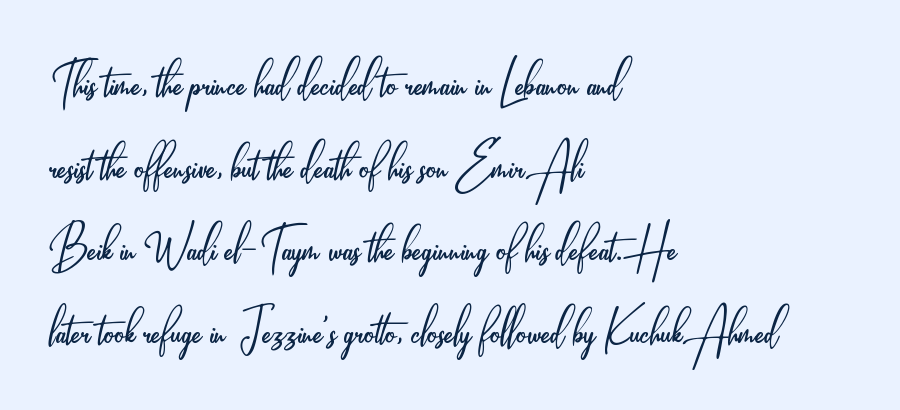
{"serif": "no", "bold": "no", "weight": "light", "width": "condensed", "stroke_contrast": "low", "x_height": "small", "monospaced": "no", "underline": "no", "align": "left", "line_spacing": "normal", "line_spacing_ratio": 1.31, "letter_spacing": "normal", "letter_spacing_em": 0.0, "glyph_px": 63}
